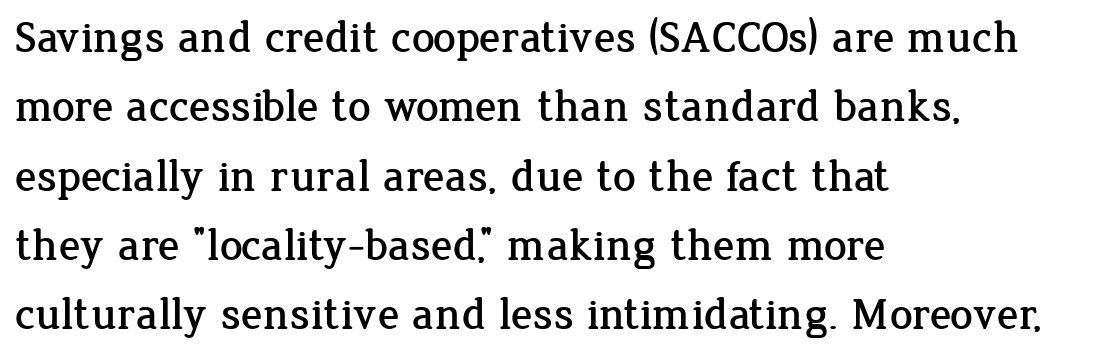
The image shows 45 px serif type, upright; set left-aligned, normal line spacing (1.54x), normal letter spacing, not underlined; low stroke contrast and a medium x-height.
